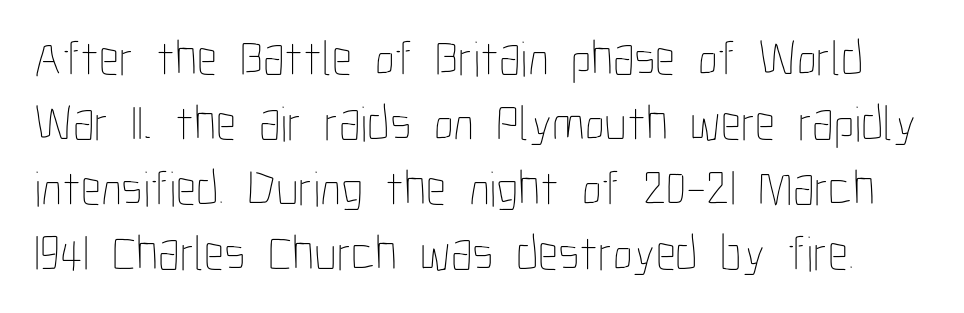
Q: Is the text bold? A: No.
Q: Is the text italic (slanted)? A: No, it is upright.
Q: Is the text underlined? A: No.
Q: Is the spacing between letters normal or unusually wide? A: Normal.
Q: Is the spacing between lines tight, normal or loose? A: Normal.
Q: Width (condensed, normal, or wide)? A: Condensed.
Q: Stroke contrast? A: Low.
Q: x-height? A: Medium.
Q: Monospaced? A: No.
